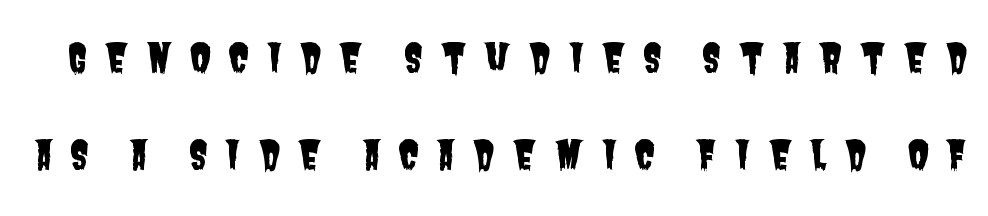
Q: Is the typeface a serif or a sans-serif typeface? A: Sans-serif.
Q: Is the text underlined? A: No.
Q: Is the spacing between letters normal or unusually wide? A: Unusually wide.
Q: Is the spacing between lines tight, normal or loose? A: Loose.
Q: Width (condensed, normal, or wide)? A: Condensed.
Q: Stroke contrast? A: Low.
Q: x-height? A: Large.
Q: Monospaced? A: No.
